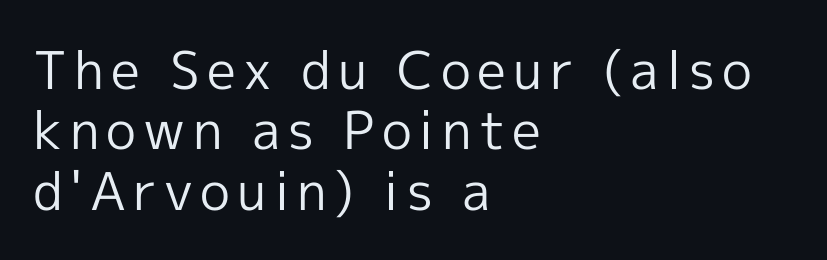
The image shows 52 px regular-weight sans-serif type, upright; set left-aligned, line spacing 1.16x, not underlined; a medium x-height.
